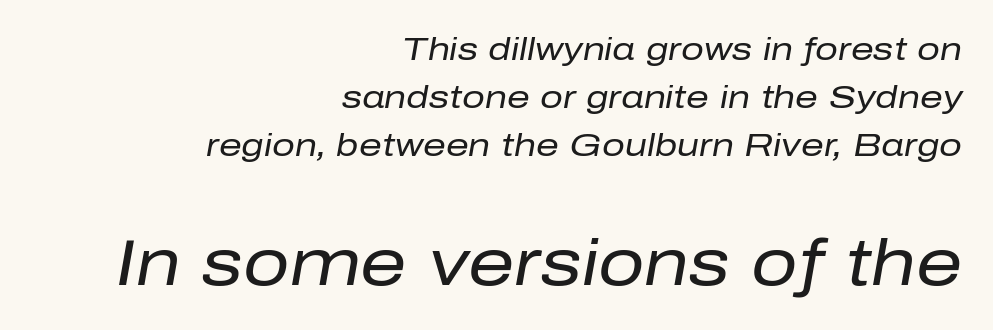
{"italic": "yes", "lean": "right", "slant_degrees": 10, "bold": "no", "weight": "regular", "width": "normal", "stroke_contrast": "low", "x_height": "medium", "monospaced": "no", "underline": "no", "align": "right", "line_spacing": "normal", "line_spacing_ratio": 1.5, "letter_spacing": "normal", "letter_spacing_em": 0.0, "larger_block": "second", "size_ratio": 2.03, "glyph_px": 65}
